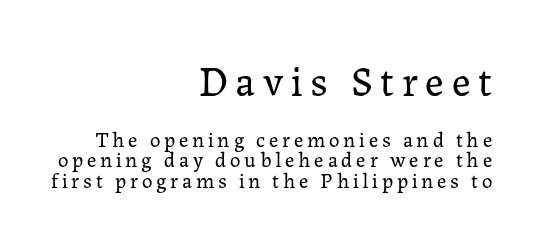
{"serif": "yes", "italic": "no", "bold": "no", "weight": "regular", "width": "normal", "stroke_contrast": "low", "x_height": "medium", "monospaced": "no", "underline": "no", "align": "right", "line_spacing": "tight", "line_spacing_ratio": 0.98, "larger_block": "first", "size_ratio": 2.0, "glyph_px": 42}
